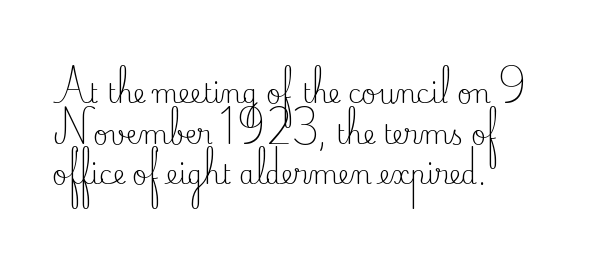
{"italic": "no", "bold": "no", "underline": "no", "align": "left", "line_spacing": "normal", "line_spacing_ratio": 1.56, "letter_spacing": "normal", "letter_spacing_em": 0.0, "glyph_px": 26}
